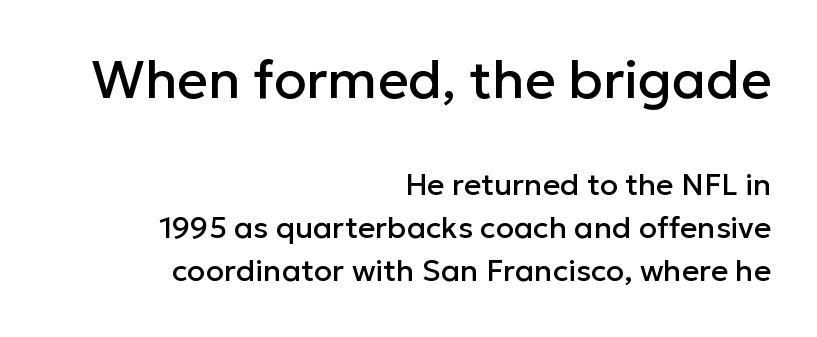
The image shows 53 px sans-serif type, upright; set right-aligned, normal line spacing (1.44x), normal letter spacing, not underlined; the first (top) block is 1.77x larger; low stroke contrast and a medium x-height.
